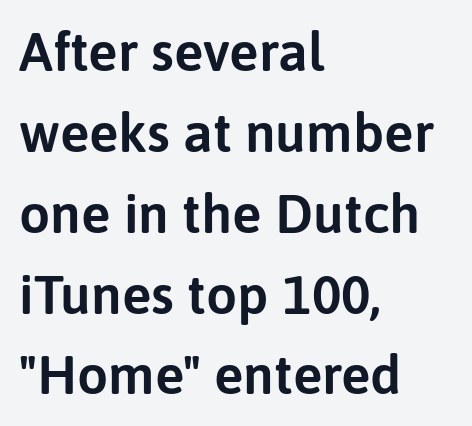
{"serif": "no", "italic": "no", "width": "normal", "stroke_contrast": "low", "x_height": "medium", "monospaced": "no", "underline": "no", "align": "left", "line_spacing": "normal", "line_spacing_ratio": 1.47, "letter_spacing": "normal", "letter_spacing_em": 0.0, "glyph_px": 55}
